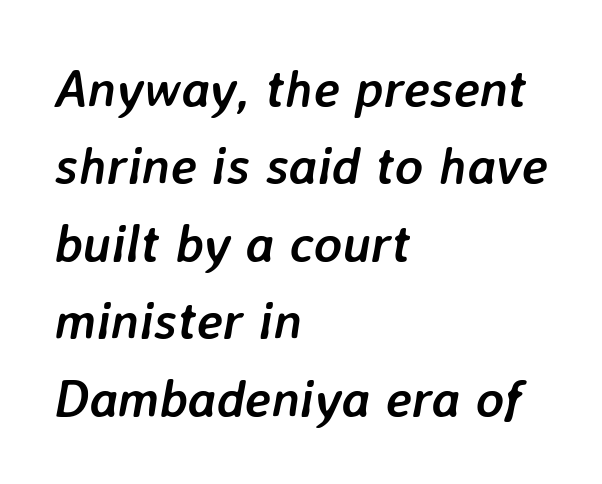
{"italic": "yes", "lean": "right", "slant_degrees": 7, "bold": "yes", "weight": "semibold", "width": "normal", "stroke_contrast": "low", "x_height": "medium", "monospaced": "no", "underline": "no", "align": "left", "line_spacing": "normal", "line_spacing_ratio": 1.46, "letter_spacing": "normal", "letter_spacing_em": 0.0, "glyph_px": 53}
